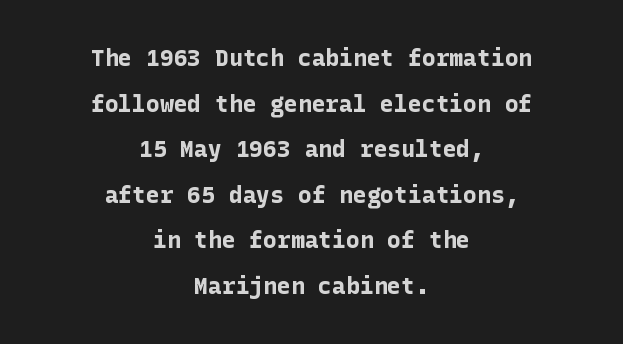
Caption: bold face, heavy strokes. Neither beginnings nor endings align; midpoints do. Designer's note — italics off, roman on. A clean baseline with only descenders dipping below it.
